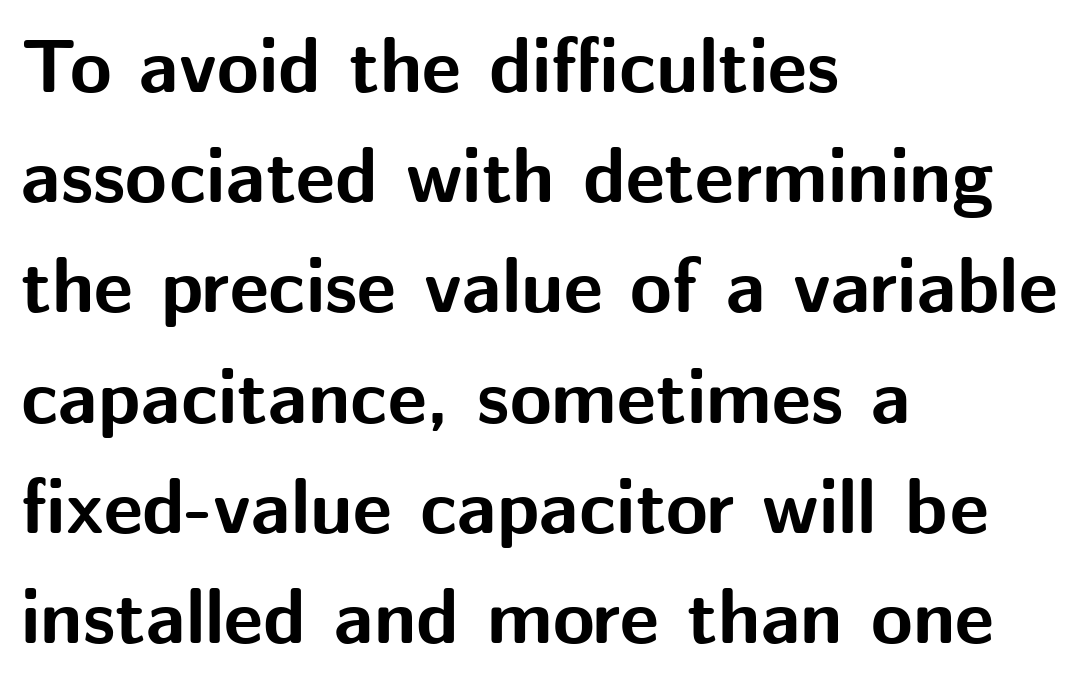
{"serif": "no", "italic": "no", "bold": "yes", "weight": "bold", "width": "normal", "stroke_contrast": "medium", "x_height": "medium", "monospaced": "no", "underline": "no", "align": "left", "line_spacing": "normal", "line_spacing_ratio": 1.45, "letter_spacing": "normal", "letter_spacing_em": 0.0, "glyph_px": 76}
